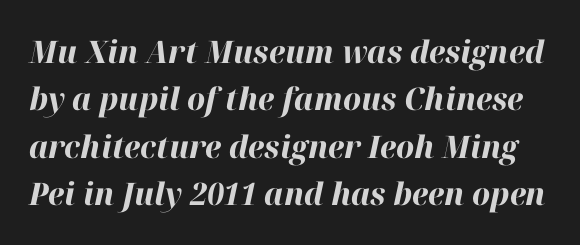
The image shows 31 px bold type, italic (leaning right); set normal line spacing (1.53x), normal letter spacing, not underlined; high stroke contrast and a medium x-height.
